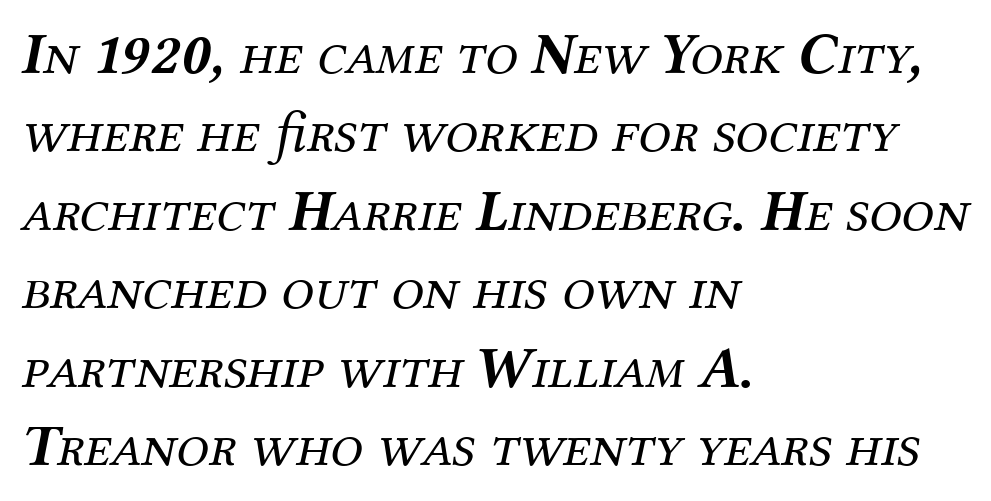
The image shows 59 px regular-weight serif type, italic (leaning right); set left-aligned, normal line spacing (1.33x), normal letter spacing, not underlined; medium stroke contrast and a medium x-height.
